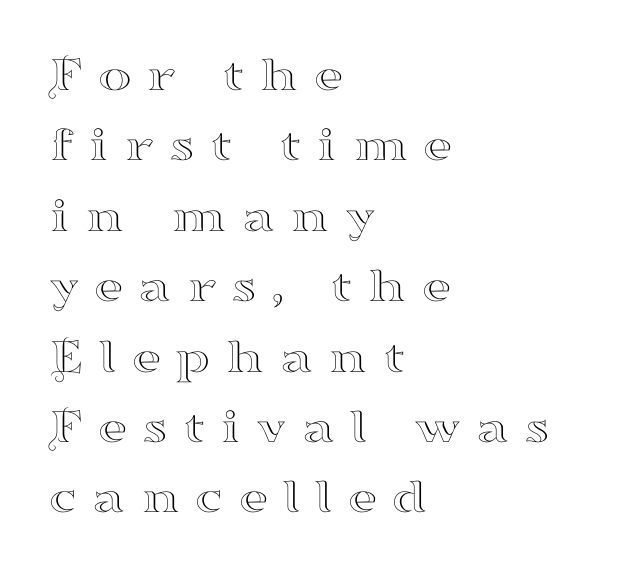
{"serif": "yes", "italic": "no", "width": "wide", "stroke_contrast": "high", "x_height": "small", "monospaced": "no", "underline": "no", "align": "left", "line_spacing": "normal", "line_spacing_ratio": 1.38, "letter_spacing": "wide", "letter_spacing_em": 0.29, "glyph_px": 51}
